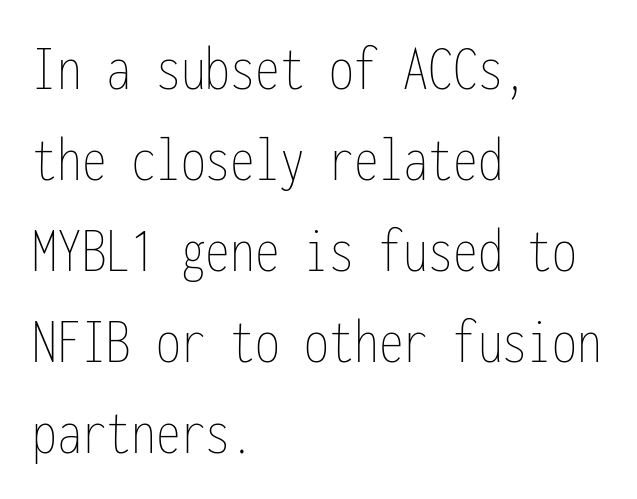
{"italic": "no", "bold": "no", "weight": "thin", "width": "condensed", "stroke_contrast": "low", "x_height": "medium", "monospaced": "yes", "underline": "no", "align": "left", "line_spacing": "normal", "line_spacing_ratio": 1.38, "letter_spacing": "normal", "letter_spacing_em": 0.0, "glyph_px": 66}
